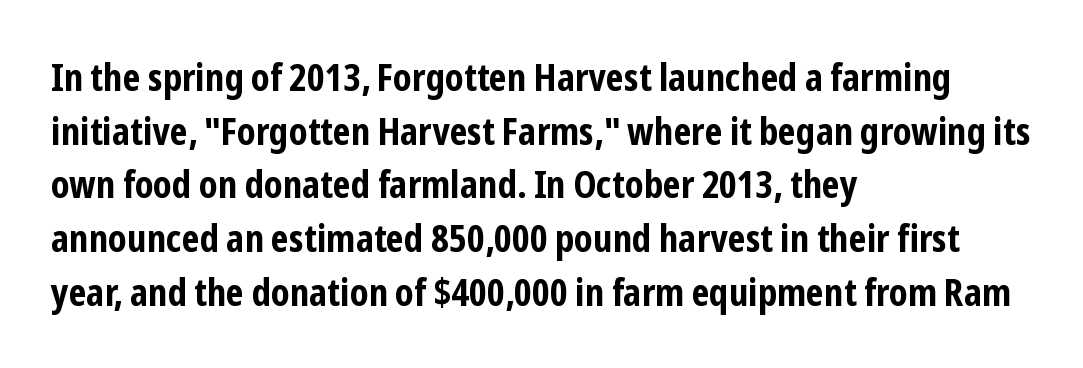
Q: Is the text bold? A: Yes.
Q: Is the text italic (slanted)? A: No, it is upright.
Q: Is the typeface a serif or a sans-serif typeface? A: Sans-serif.
Q: Is the text underlined? A: No.
Q: How is the paragraph aligned? A: Left-aligned.
Q: Is the spacing between letters normal or unusually wide? A: Normal.
Q: Is the spacing between lines tight, normal or loose? A: Normal.
Q: Width (condensed, normal, or wide)? A: Condensed.
Q: Stroke contrast? A: Low.
Q: x-height? A: Medium.
Q: Monospaced? A: No.
